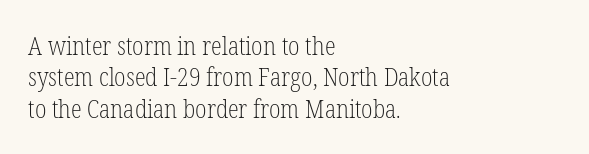
Q: Is the text bold? A: No.
Q: Is the text italic (slanted)? A: No, it is upright.
Q: Is the text underlined? A: No.
Q: How is the paragraph aligned? A: Left-aligned.
Q: Is the spacing between letters normal or unusually wide? A: Normal.
Q: Is the spacing between lines tight, normal or loose? A: Normal.
